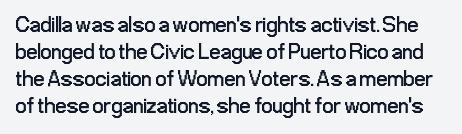
A quiet, ordinary-to-light weight characterises the typeface. A roman cut, with each character standing at attention. Default kerning and tracking; the words read as compact shapes. The string is rendered with underlining switched off.
